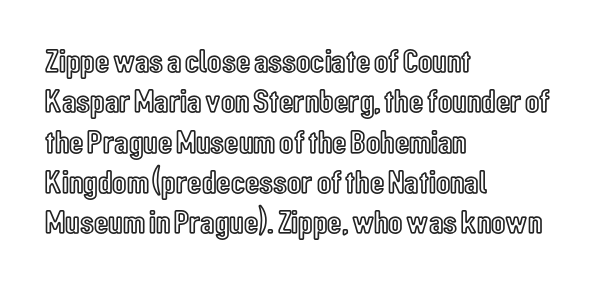
The image shows 33 px condensed type, upright; set left-aligned, line spacing 1.22x, normal letter spacing, not underlined; a medium x-height.
